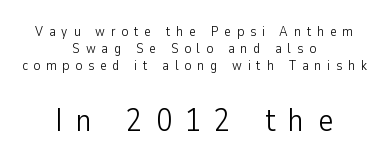
Type without underlining. Top chunk: small. Bottom chunk: large. The rag falls on both sides of this text block equally. Short note: letters widely spaced. What kind of face is this? One without serifs — a sans. The font sits on the lighter half of the weight spectrum, regular included.
